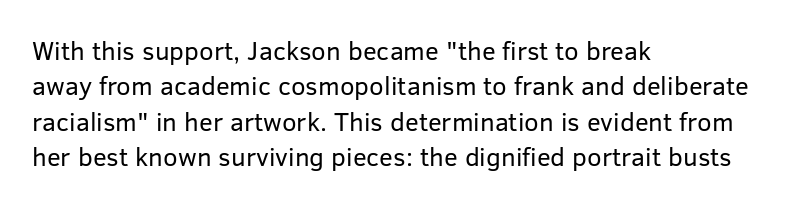
The image shows 26 px text type, upright; set left-aligned, normal line spacing (1.36x), normal letter spacing, not underlined.
